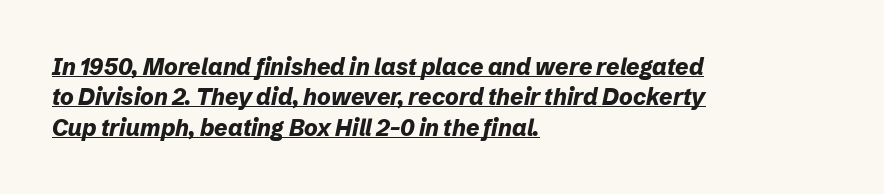
Q: Is the text bold? A: Yes.
Q: Is the text italic (slanted)? A: Yes, it leans right by about 12 degrees.
Q: Is the text underlined? A: Yes.
Q: How is the paragraph aligned? A: Left-aligned.
Q: Is the spacing between letters normal or unusually wide? A: Normal.
Q: Is the spacing between lines tight, normal or loose? A: Normal.
